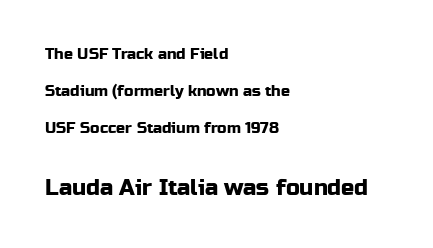
The image shows 22 px text type, upright; set left-aligned, loose line spacing (2.48x), normal letter spacing, not underlined; the second (bottom) block is 1.47x larger.
